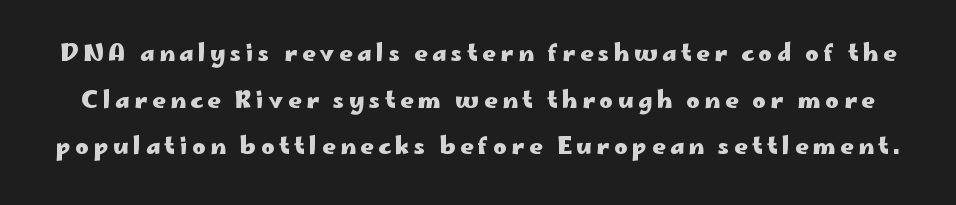
Q: Is the text bold? A: Yes.
Q: Is the text italic (slanted)? A: No, it is upright.
Q: Is the text underlined? A: No.
Q: Is the spacing between letters normal or unusually wide? A: Unusually wide.
Q: Is the spacing between lines tight, normal or loose? A: Loose.
